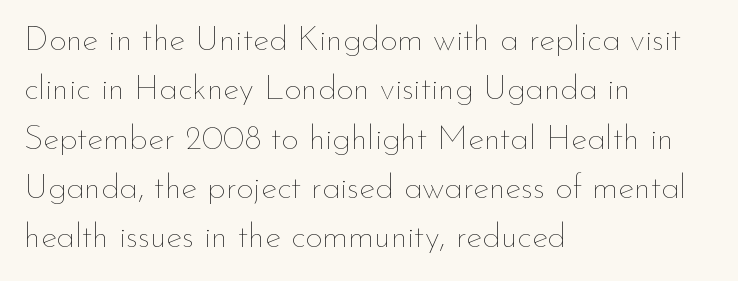
Q: Is the text bold? A: No.
Q: Is the text italic (slanted)? A: No, it is upright.
Q: Is the text underlined? A: No.
Q: How is the paragraph aligned? A: Left-aligned.
Q: Is the spacing between letters normal or unusually wide? A: Normal.
Q: Is the spacing between lines tight, normal or loose? A: Normal.
Q: Width (condensed, normal, or wide)? A: Normal.
Q: Stroke contrast? A: Low.
Q: x-height? A: Small.
Q: Monospaced? A: No.
